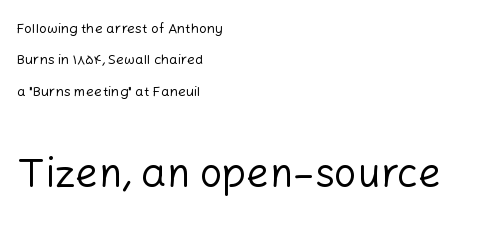
The image shows 40 px regular-weight sans-serif type, upright; set left-aligned, loose line spacing (2.24x), normal letter spacing, not underlined; the second (bottom) block is 2.86x larger; low stroke contrast and a medium x-height.
